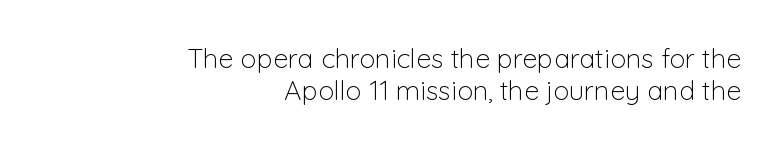
{"italic": "no", "bold": "no", "underline": "no", "align": "right", "line_spacing_ratio": 1.19, "letter_spacing": "normal", "letter_spacing_em": 0.0, "glyph_px": 27}
